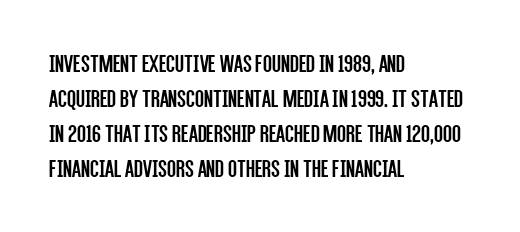
{"italic": "no", "bold": "no", "underline": "no", "align": "left", "line_spacing": "normal", "line_spacing_ratio": 1.34, "letter_spacing": "normal", "letter_spacing_em": 0.0, "glyph_px": 26}
